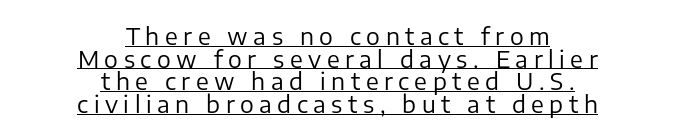
{"italic": "no", "bold": "no", "underline": "yes", "align": "center", "line_spacing": "tight", "line_spacing_ratio": 0.98, "letter_spacing": "wide", "letter_spacing_em": 0.24, "glyph_px": 23}
